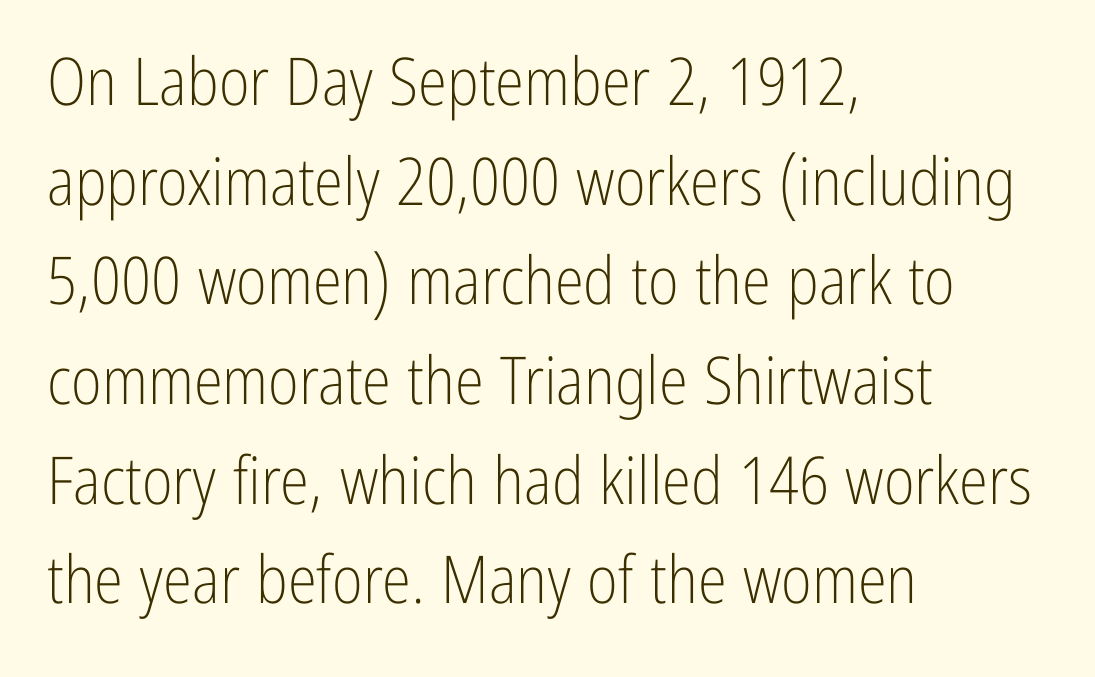
The image shows 66 px light, condensed sans-serif type, upright; set left-aligned, normal line spacing (1.51x), normal letter spacing, not underlined; low stroke contrast and a medium x-height.
